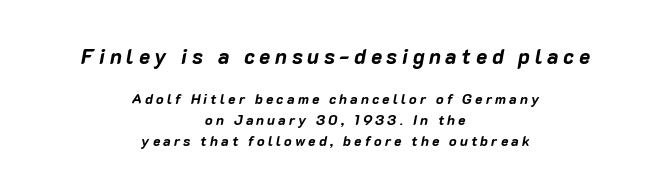
Q: Is the text bold? A: Yes.
Q: Is the text italic (slanted)? A: Yes, it leans right by about 10 degrees.
Q: Is the text underlined? A: No.
Q: How is the paragraph aligned? A: Centered.
Q: Is the spacing between letters normal or unusually wide? A: Unusually wide.
Q: Is the spacing between lines tight, normal or loose? A: Normal.
Q: Which block of text is set in a larger size, the first (top) or the second (bottom)? A: The first (top) one.
